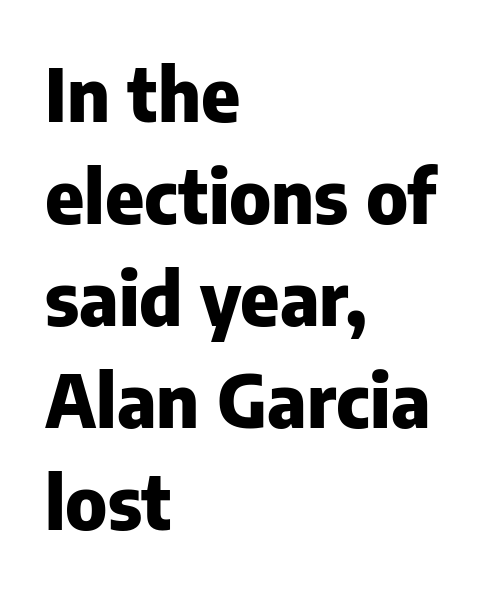
{"serif": "no", "italic": "no", "bold": "yes", "weight": "heavy", "width": "normal", "stroke_contrast": "low", "x_height": "medium", "monospaced": "no", "underline": "no", "align": "left", "line_spacing": "normal", "line_spacing_ratio": 1.38, "letter_spacing": "normal", "letter_spacing_em": 0.0, "glyph_px": 74}
